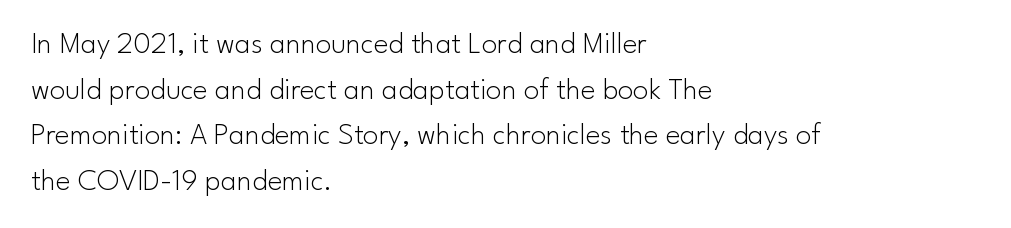
Q: Is the text bold? A: No.
Q: Is the text italic (slanted)? A: No, it is upright.
Q: Is the typeface a serif or a sans-serif typeface? A: Sans-serif.
Q: Is the text underlined? A: No.
Q: How is the paragraph aligned? A: Left-aligned.
Q: Is the spacing between letters normal or unusually wide? A: Normal.
Q: Is the spacing between lines tight, normal or loose? A: Normal.
Q: Width (condensed, normal, or wide)? A: Normal.
Q: Stroke contrast? A: Low.
Q: x-height? A: Small.
Q: Monospaced? A: No.
